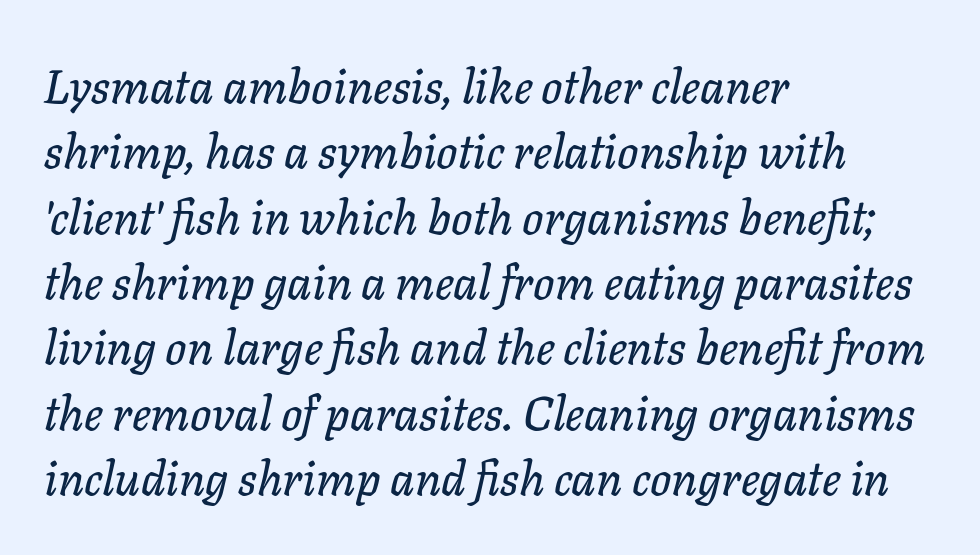
The image shows 47 px text type, italic (leaning right); set left-aligned, normal line spacing (1.39x), normal letter spacing, not underlined; low stroke contrast and a medium x-height.
